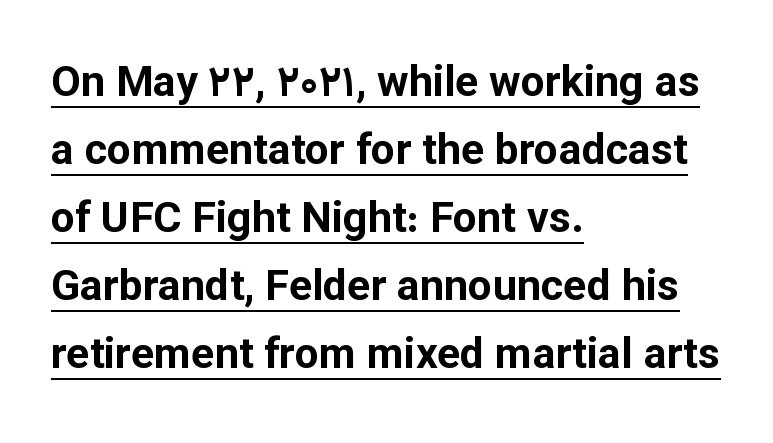
Q: Is the text bold? A: Yes.
Q: Is the text italic (slanted)? A: No, it is upright.
Q: Is the typeface a serif or a sans-serif typeface? A: Sans-serif.
Q: Is the text underlined? A: Yes.
Q: How is the paragraph aligned? A: Left-aligned.
Q: Is the spacing between letters normal or unusually wide? A: Normal.
Q: Is the spacing between lines tight, normal or loose? A: Normal.
Q: Width (condensed, normal, or wide)? A: Normal.
Q: Stroke contrast? A: Low.
Q: x-height? A: Medium.
Q: Monospaced? A: No.
